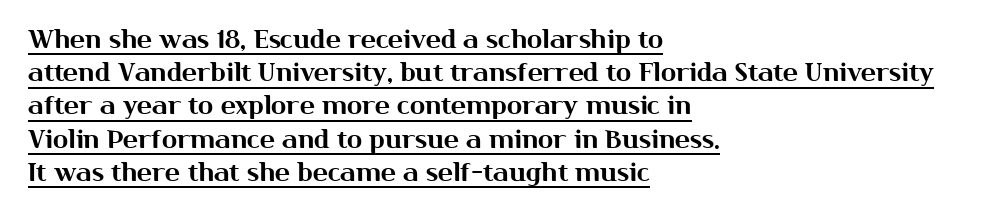
{"italic": "no", "underline": "yes", "align": "left", "line_spacing": "normal", "line_spacing_ratio": 1.33, "letter_spacing": "normal", "letter_spacing_em": 0.0, "glyph_px": 25}
